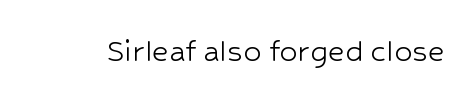
Q: Is the text bold? A: No.
Q: Is the text italic (slanted)? A: No, it is upright.
Q: Is the typeface a serif or a sans-serif typeface? A: Sans-serif.
Q: Is the text underlined? A: No.
Q: Is the spacing between letters normal or unusually wide? A: Normal.
Q: Width (condensed, normal, or wide)? A: Normal.
Q: Stroke contrast? A: Low.
Q: x-height? A: Medium.
Q: Monospaced? A: No.
